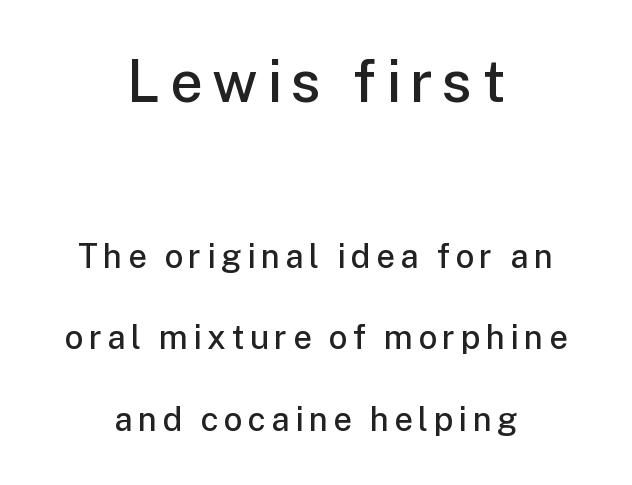
Loosely led — the rows are spread out. Compared with a flush-left layout, this one balances lines on the center instead. A fair bit of extra ink — the face is semibold, not bold. Every character sits straight up, as roman type does. Proportional: the letters do not fall into vertical columns.
